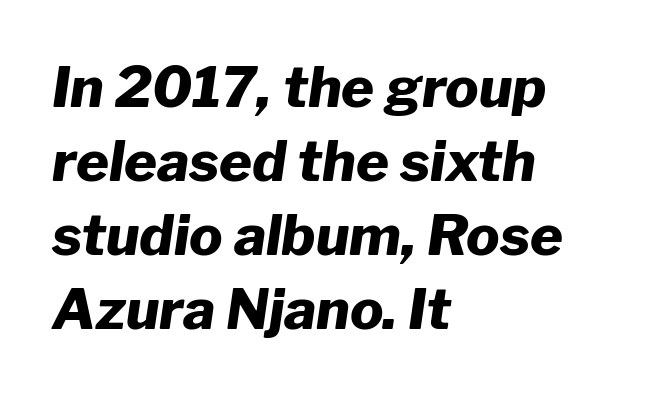
Q: Is the text bold? A: Yes.
Q: Is the text italic (slanted)? A: Yes, it leans right by about 8 degrees.
Q: Is the text underlined? A: No.
Q: How is the paragraph aligned? A: Left-aligned.
Q: Is the spacing between letters normal or unusually wide? A: Normal.
Q: Is the spacing between lines tight, normal or loose? A: Normal.
Q: Width (condensed, normal, or wide)? A: Normal.
Q: Stroke contrast? A: Low.
Q: x-height? A: Medium.
Q: Monospaced? A: No.
